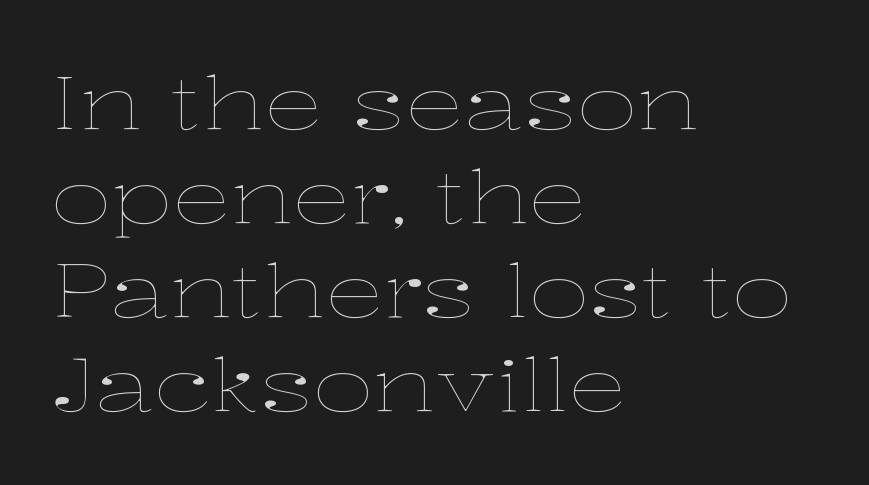
The image shows 74 px thin, wide type, upright; set left-aligned, normal line spacing (1.27x), normal letter spacing, not underlined; low stroke contrast and a medium x-height.
